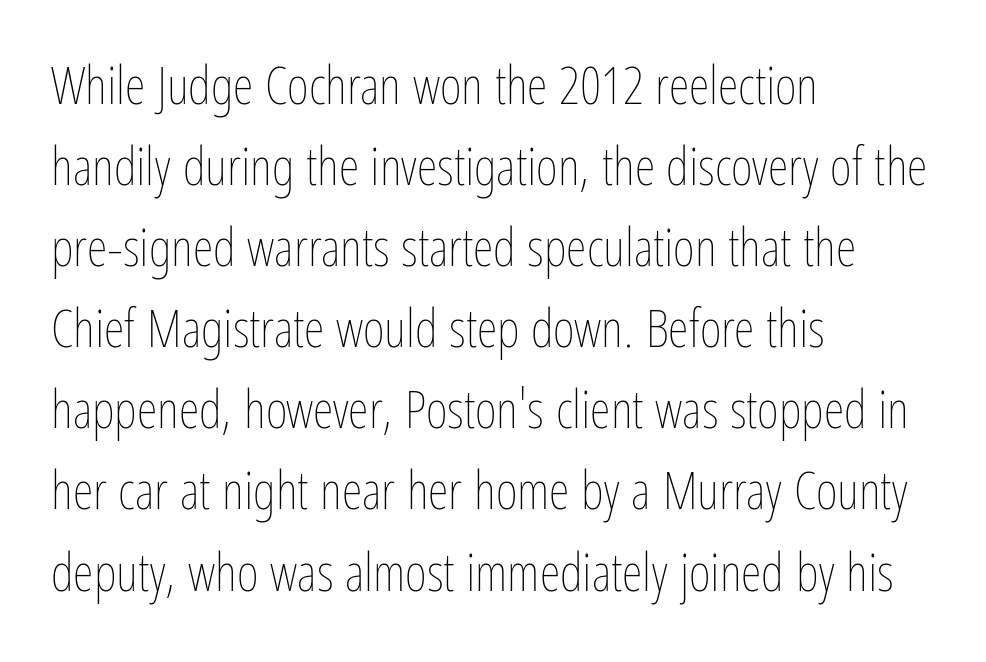
Q: Is the text bold? A: No.
Q: Is the text italic (slanted)? A: No, it is upright.
Q: Is the text underlined? A: No.
Q: How is the paragraph aligned? A: Left-aligned.
Q: Is the spacing between letters normal or unusually wide? A: Normal.
Q: Is the spacing between lines tight, normal or loose? A: Normal.
Q: Width (condensed, normal, or wide)? A: Condensed.
Q: Stroke contrast? A: Low.
Q: x-height? A: Medium.
Q: Monospaced? A: No.
